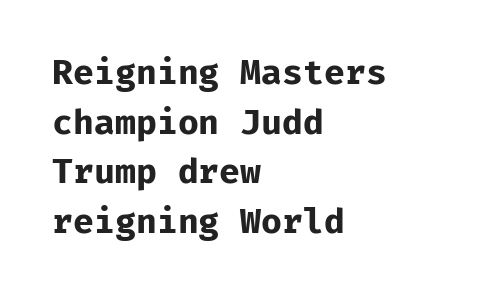
The image shows 34 px bold sans-serif type, upright, monospaced; set left-aligned, normal line spacing (1.46x), normal letter spacing, not underlined; low stroke contrast and a medium x-height.
